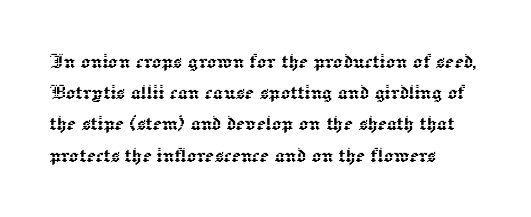
The image shows 24 px text type, upright; set left-aligned, normal line spacing (1.3x), normal letter spacing, not underlined.
